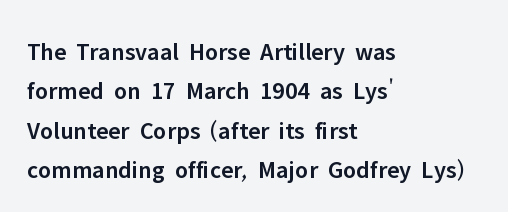
Q: Is the text bold? A: Semi-bold.
Q: Is the text italic (slanted)? A: No, it is upright.
Q: Is the text underlined? A: No.
Q: How is the paragraph aligned? A: Left-aligned.
Q: Is the spacing between letters normal or unusually wide? A: Normal.
Q: Is the spacing between lines tight, normal or loose? A: Normal.
